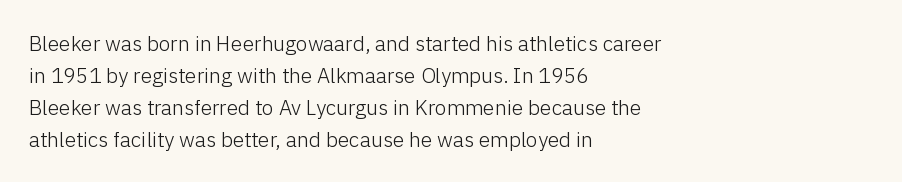
{"italic": "no", "bold": "no", "underline": "no", "align": "left", "line_spacing": "normal", "line_spacing_ratio": 1.52, "letter_spacing": "normal", "letter_spacing_em": 0.0, "glyph_px": 21}
